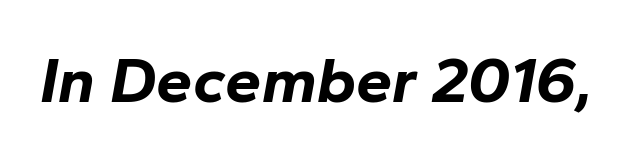
Nobody touched the tracking dial on this one. Varying glyph widths throughout — classic text-font behaviour. The area under the type is left untouched. Does the weight exceed regular? Yes, all the way to bold.
